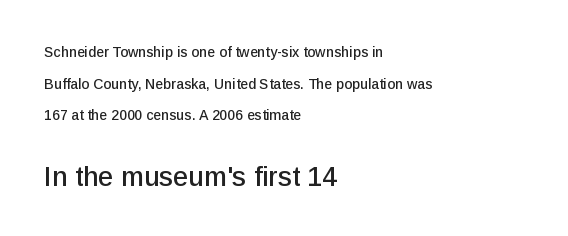
Q: Is the text italic (slanted)? A: No, it is upright.
Q: Is the text underlined? A: No.
Q: How is the paragraph aligned? A: Left-aligned.
Q: Is the spacing between letters normal or unusually wide? A: Normal.
Q: Is the spacing between lines tight, normal or loose? A: Loose.
Q: Which block of text is set in a larger size, the first (top) or the second (bottom)? A: The second (bottom) one.
